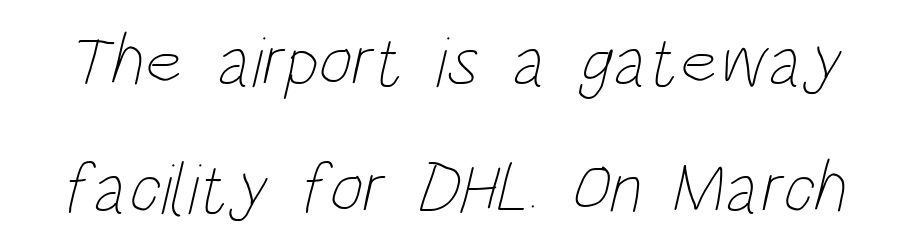
The image shows 72 px thin, condensed type; set line spacing 1.76x, normal letter spacing, not underlined; low stroke contrast and a large x-height.
